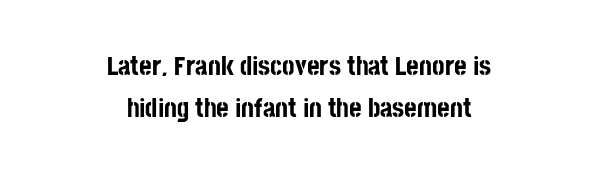
Whoever set this chose a conventional vertical rhythm. This sample uses an upright cut, with every glyph sitting square on the baseline. A clean baseline with only descenders dipping below it. Notice how thick the strokes are: this is what a full bold looks like. In terms of letterspacing, this is plain default setting. The paragraph shown floats in the horizontal middle.
